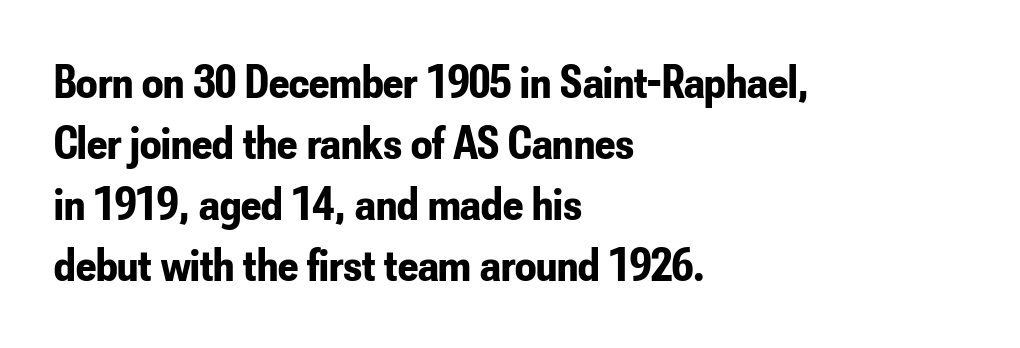
Q: Is the text bold? A: Yes.
Q: Is the text italic (slanted)? A: No, it is upright.
Q: Is the typeface a serif or a sans-serif typeface? A: Sans-serif.
Q: Is the text underlined? A: No.
Q: How is the paragraph aligned? A: Left-aligned.
Q: Is the spacing between letters normal or unusually wide? A: Normal.
Q: Is the spacing between lines tight, normal or loose? A: Normal.
Q: Width (condensed, normal, or wide)? A: Condensed.
Q: Stroke contrast? A: Low.
Q: x-height? A: Small.
Q: Monospaced? A: No.
